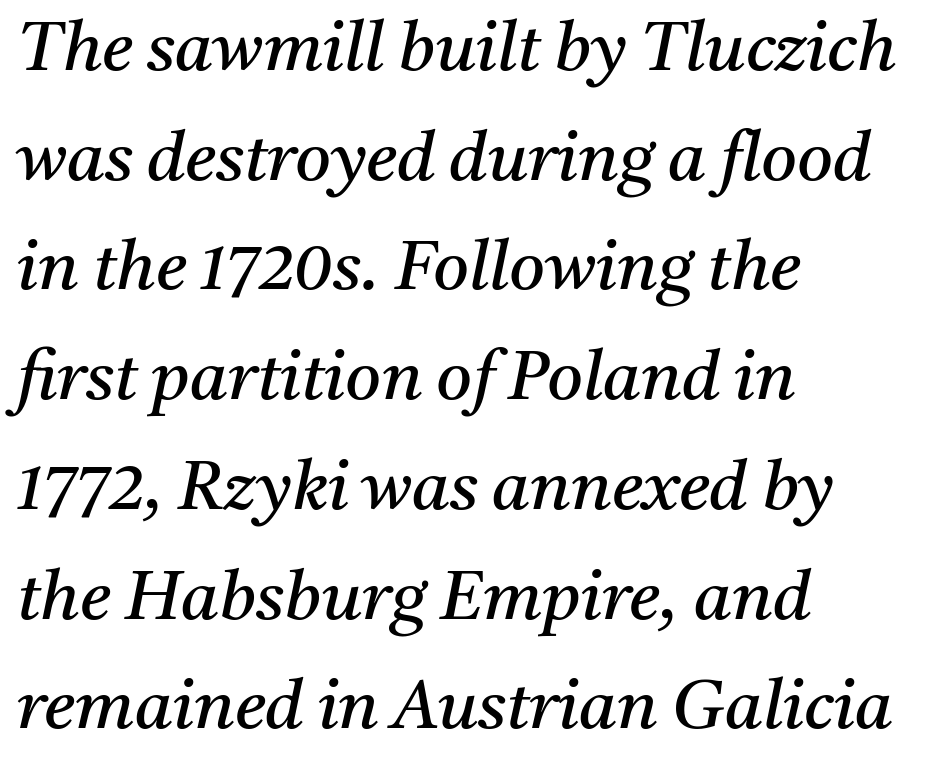
{"serif": "yes", "italic": "yes", "lean": "right", "slant_degrees": 11, "bold": "no", "weight": "regular", "width": "normal", "stroke_contrast": "medium", "x_height": "medium", "monospaced": "no", "underline": "no", "align": "left", "line_spacing": "normal", "line_spacing_ratio": 1.59, "letter_spacing": "normal", "letter_spacing_em": 0.0, "glyph_px": 69}
